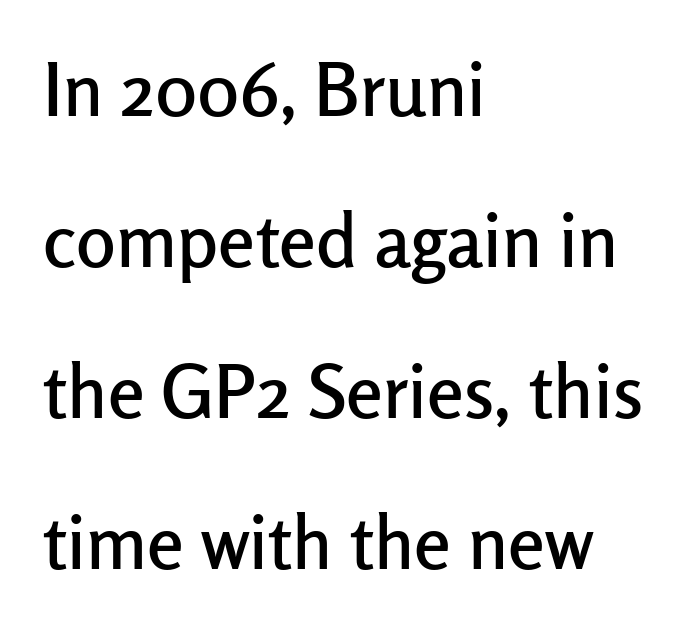
{"serif": "no", "italic": "no", "width": "normal", "stroke_contrast": "low", "x_height": "medium", "monospaced": "no", "underline": "no", "align": "left", "line_spacing": "loose", "line_spacing_ratio": 2.04, "letter_spacing": "normal", "letter_spacing_em": 0.0, "glyph_px": 74}
